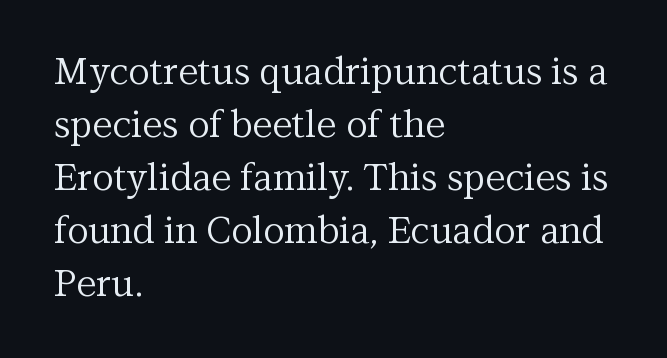
{"serif": "yes", "italic": "no", "bold": "no", "weight": "regular", "width": "normal", "stroke_contrast": "medium", "x_height": "medium", "monospaced": "no", "underline": "no", "align": "left", "line_spacing": "normal", "line_spacing_ratio": 1.43, "letter_spacing": "normal", "letter_spacing_em": 0.0, "glyph_px": 37}
